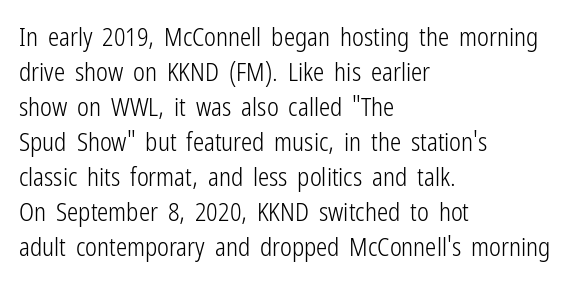
{"italic": "no", "bold": "no", "underline": "no", "align": "left", "line_spacing": "normal", "line_spacing_ratio": 1.4, "letter_spacing": "normal", "letter_spacing_em": 0.0, "glyph_px": 25}
